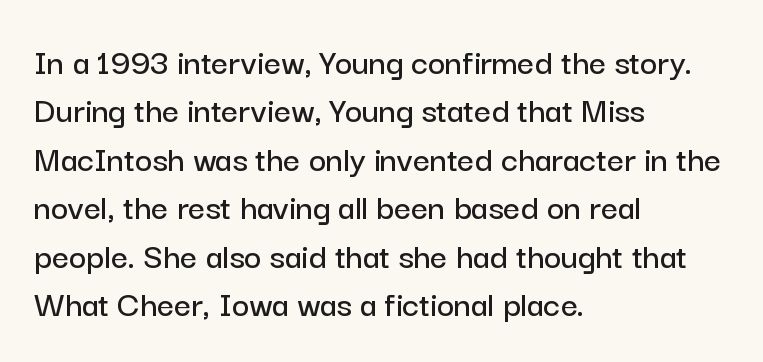
Q: Is the text italic (slanted)? A: No, it is upright.
Q: Is the typeface a serif or a sans-serif typeface? A: Sans-serif.
Q: Is the text underlined? A: No.
Q: How is the paragraph aligned? A: Left-aligned.
Q: Is the spacing between letters normal or unusually wide? A: Normal.
Q: Is the spacing between lines tight, normal or loose? A: Normal.
Q: Width (condensed, normal, or wide)? A: Normal.
Q: Stroke contrast? A: Low.
Q: x-height? A: Medium.
Q: Monospaced? A: No.
